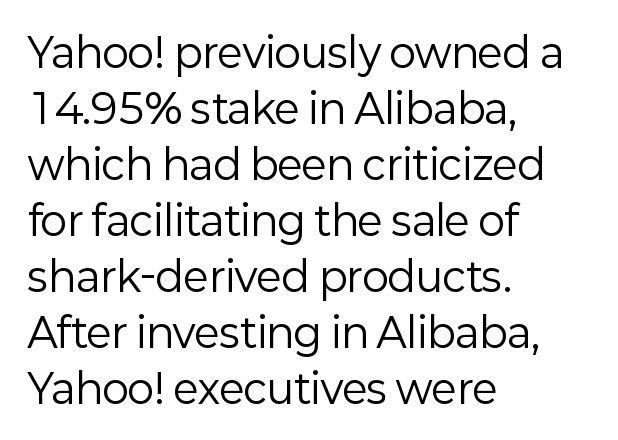
Q: Is the text bold? A: No.
Q: Is the text italic (slanted)? A: No, it is upright.
Q: Is the typeface a serif or a sans-serif typeface? A: Sans-serif.
Q: Is the text underlined? A: No.
Q: How is the paragraph aligned? A: Left-aligned.
Q: Is the spacing between letters normal or unusually wide? A: Normal.
Q: Is the spacing between lines tight, normal or loose? A: Normal.
Q: Width (condensed, normal, or wide)? A: Normal.
Q: Stroke contrast? A: Low.
Q: x-height? A: Medium.
Q: Monospaced? A: No.
